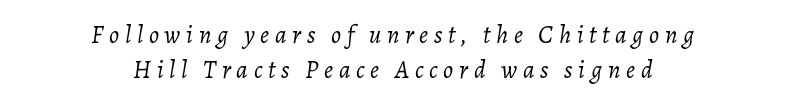
The paragraph has two soft edges and a firm central axis. Vertical spacing — default. Short note: letters widely spaced. The gap between lines stays unmarked. The weight tops out at a normal text grade. When letters slant like this, we call the style italic.
